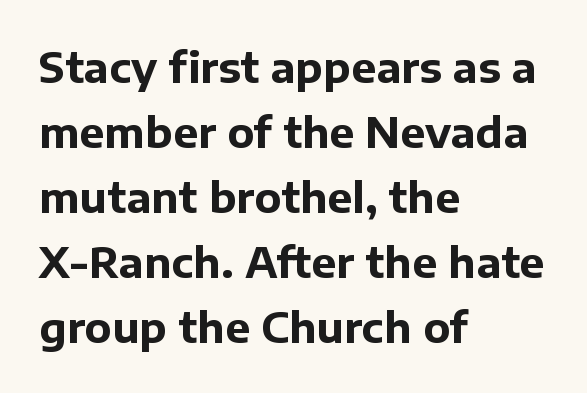
{"serif": "no", "italic": "no", "bold": "yes", "weight": "bold", "width": "normal", "stroke_contrast": "low", "x_height": "medium", "monospaced": "no", "underline": "no", "align": "left", "line_spacing": "normal", "line_spacing_ratio": 1.55, "letter_spacing": "normal", "letter_spacing_em": 0.0, "glyph_px": 42}
